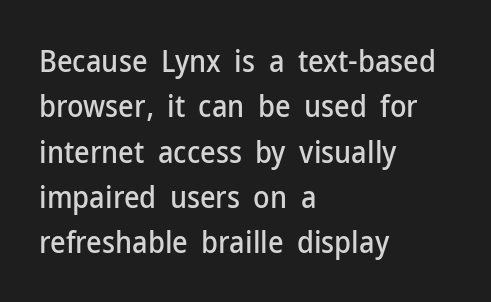
Rows of type keep a routine distance in the vertical direction. The letters stand straight up with perfectly vertical stems. The passage is arranged the way most books set body copy — flush left. A typesetter would call this proportional, since set widths differ per character. A typesetter would call this zero additional tracking.
